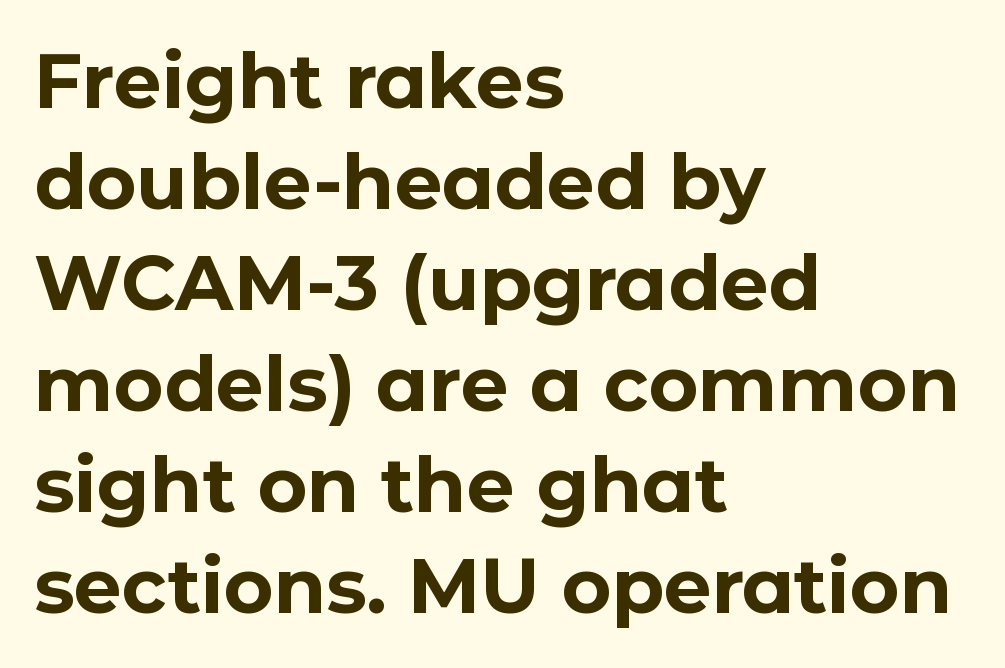
The lettering stays uniformly vertical, giving the passage a roman look. The paragraph has a hard left edge and a soft right edge. The baseline area is clear. In terms of weight, the rendering is a true, heavy bold.
